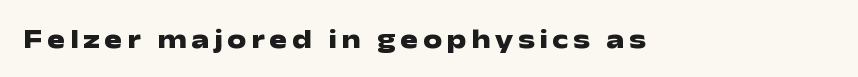
The image shows 27 px bold type, upright; set not underlined.
